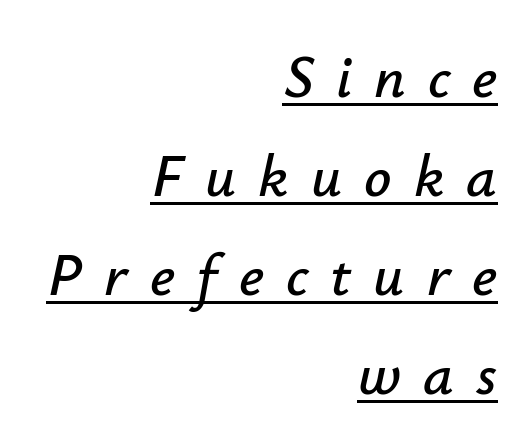
Q: Is the text italic (slanted)? A: Yes, it leans right by about 12 degrees.
Q: Is the text underlined? A: Yes.
Q: How is the paragraph aligned? A: Right-aligned.
Q: Is the spacing between letters normal or unusually wide? A: Unusually wide.
Q: Is the spacing between lines tight, normal or loose? A: Normal.
Q: Width (condensed, normal, or wide)? A: Normal.
Q: Stroke contrast? A: Low.
Q: x-height? A: Small.
Q: Monospaced? A: No.
